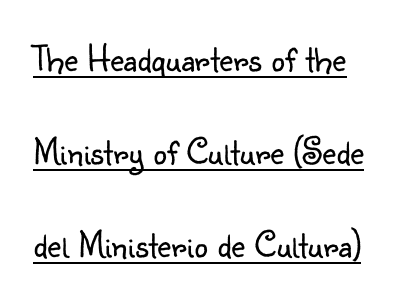
Q: Is the text bold? A: No.
Q: Is the text italic (slanted)? A: No, it is upright.
Q: Is the typeface a serif or a sans-serif typeface? A: Sans-serif.
Q: Is the text underlined? A: Yes.
Q: How is the paragraph aligned? A: Left-aligned.
Q: Is the spacing between letters normal or unusually wide? A: Normal.
Q: Is the spacing between lines tight, normal or loose? A: Loose.
Q: Width (condensed, normal, or wide)? A: Normal.
Q: Stroke contrast? A: Low.
Q: x-height? A: Small.
Q: Monospaced? A: No.
